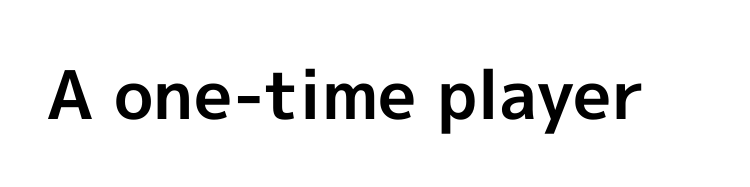
Q: Is the text bold? A: Yes.
Q: Is the text italic (slanted)? A: No, it is upright.
Q: Is the typeface a serif or a sans-serif typeface? A: Sans-serif.
Q: Is the text underlined? A: No.
Q: Is the spacing between letters normal or unusually wide? A: Normal.
Q: Width (condensed, normal, or wide)? A: Normal.
Q: x-height? A: Medium.
Q: Monospaced? A: No.
